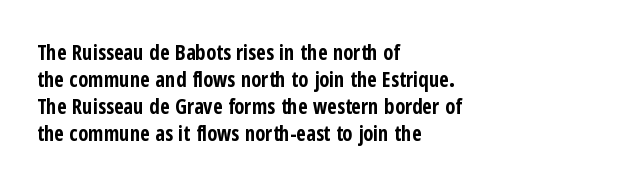
{"italic": "no", "bold": "yes", "underline": "no", "align": "left", "line_spacing": "normal", "line_spacing_ratio": 1.28, "letter_spacing": "normal", "letter_spacing_em": 0.0, "glyph_px": 21}
